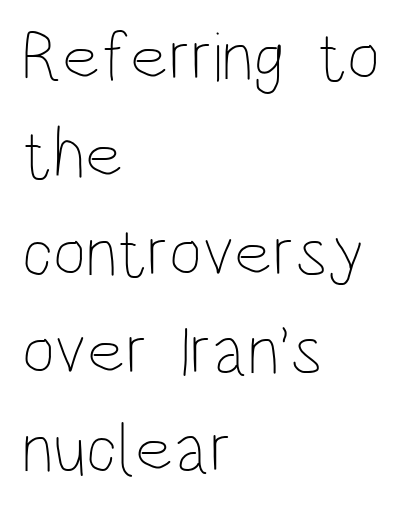
The image shows 71 px thin, condensed type, upright; set left-aligned, normal line spacing (1.38x), normal letter spacing, not underlined; low stroke contrast and a large x-height.
